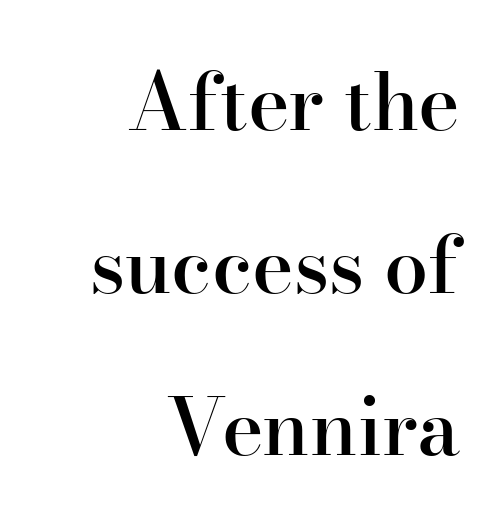
Q: Is the text bold? A: Semi-bold.
Q: Is the text italic (slanted)? A: No, it is upright.
Q: Is the typeface a serif or a sans-serif typeface? A: Serif.
Q: Is the text underlined? A: No.
Q: How is the paragraph aligned? A: Right-aligned.
Q: Is the spacing between letters normal or unusually wide? A: Normal.
Q: Is the spacing between lines tight, normal or loose? A: Loose.
Q: Width (condensed, normal, or wide)? A: Normal.
Q: Stroke contrast? A: High.
Q: x-height? A: Small.
Q: Monospaced? A: No.
